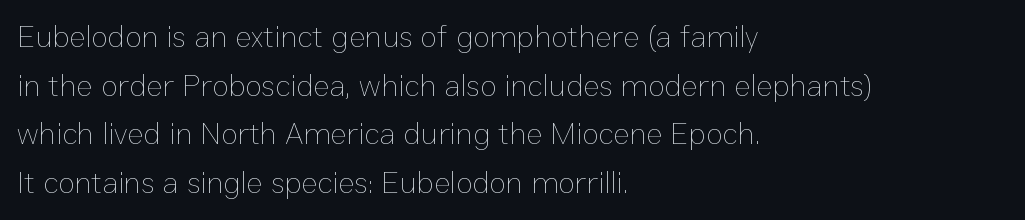
{"italic": "no", "bold": "no", "weight": "thin", "width": "normal", "stroke_contrast": "low", "x_height": "medium", "monospaced": "no", "underline": "no", "align": "left", "line_spacing": "normal", "line_spacing_ratio": 1.57, "letter_spacing": "normal", "letter_spacing_em": 0.0, "glyph_px": 31}
